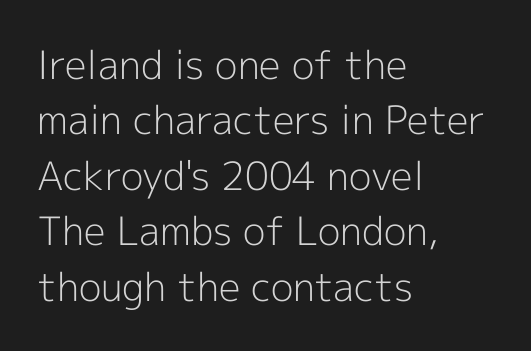
The image shows 39 px light sans-serif type, upright; set left-aligned, normal line spacing (1.42x), normal letter spacing, not underlined; a medium x-height.
